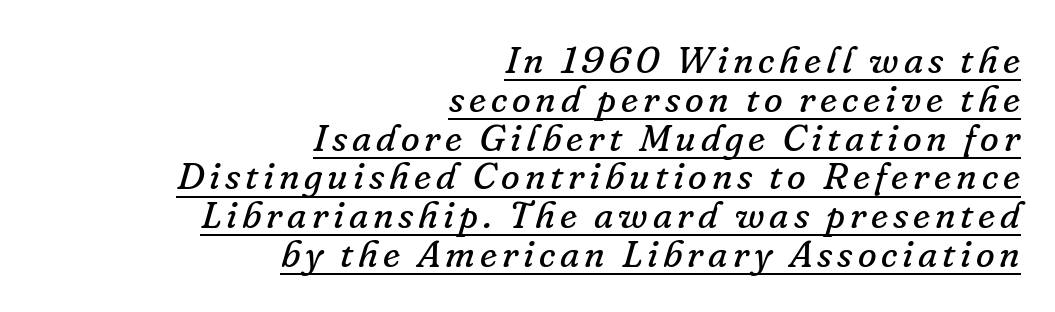
The image shows 38 px regular-weight serif type, italic (leaning right); set right-aligned, tight line spacing (1.02x), underlined; low stroke contrast and a small x-height.
